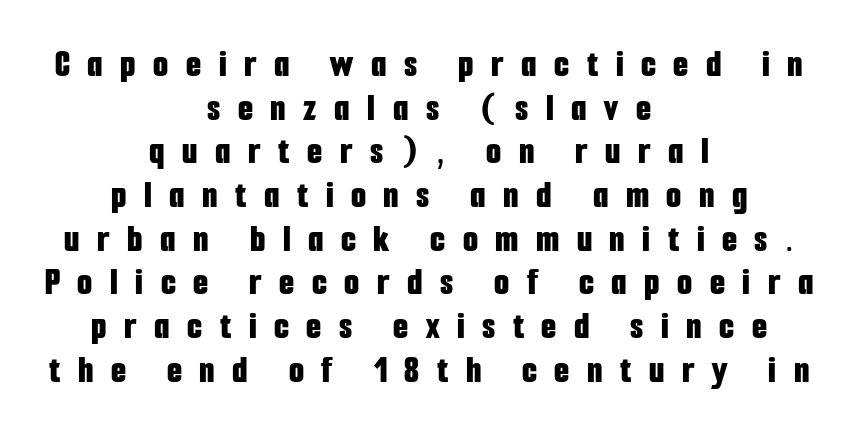
The image shows 39 px bold, condensed sans-serif type, upright; set centered, tight line spacing (1.12x), unusually wide letter spacing (+0.45 em), not underlined; low stroke contrast and a medium x-height.
